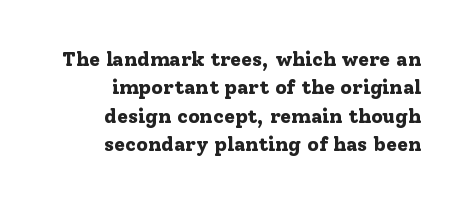
Q: Is the text bold? A: Yes.
Q: Is the text italic (slanted)? A: No, it is upright.
Q: Is the text underlined? A: No.
Q: How is the paragraph aligned? A: Right-aligned.
Q: Is the spacing between letters normal or unusually wide? A: Normal.
Q: Is the spacing between lines tight, normal or loose? A: Normal.
